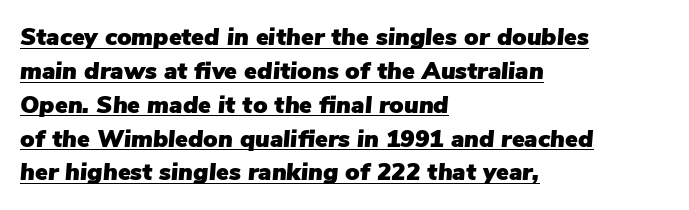
{"italic": "yes", "lean": "right", "slant_degrees": 5, "underline": "yes", "align": "left", "line_spacing": "normal", "line_spacing_ratio": 1.41, "letter_spacing": "normal", "letter_spacing_em": 0.0, "glyph_px": 24}
